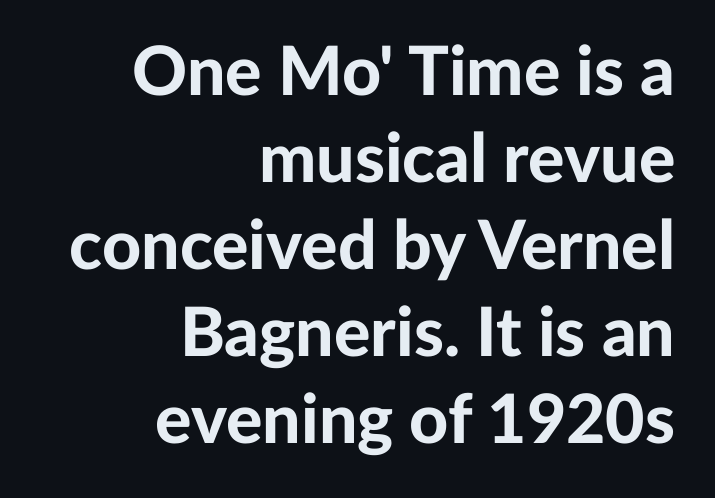
Q: Is the text bold? A: Yes.
Q: Is the text italic (slanted)? A: No, it is upright.
Q: Is the typeface a serif or a sans-serif typeface? A: Sans-serif.
Q: Is the text underlined? A: No.
Q: How is the paragraph aligned? A: Right-aligned.
Q: Is the spacing between letters normal or unusually wide? A: Normal.
Q: Is the spacing between lines tight, normal or loose? A: Normal.
Q: Width (condensed, normal, or wide)? A: Normal.
Q: Stroke contrast? A: Low.
Q: x-height? A: Medium.
Q: Monospaced? A: No.
